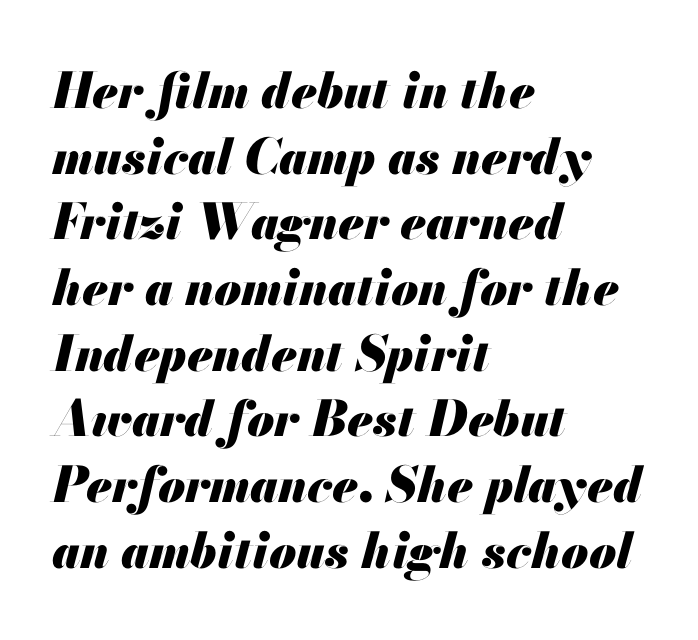
The whole block is typeset with a tilt. Where is the straight margin? On the left. Set as a true bold cut, around the 700 mark. Quick note: interline space is typical.
